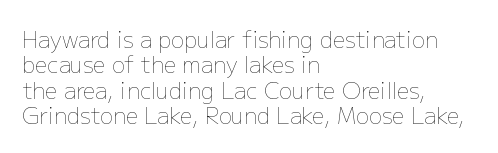
{"italic": "no", "bold": "no", "underline": "no", "align": "left", "line_spacing": "tight", "line_spacing_ratio": 1.15, "letter_spacing": "normal", "letter_spacing_em": 0.0, "glyph_px": 22}
